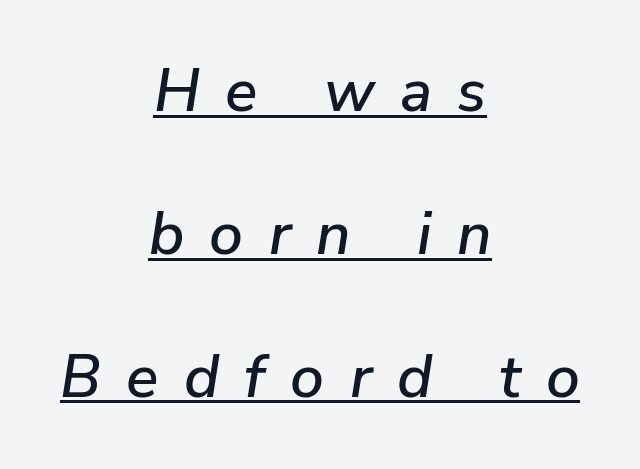
The image shows 60 px text type, italic (leaning right); set centered, loose line spacing (2.38x), unusually wide letter spacing (+0.42 em), underlined; low stroke contrast and a medium x-height.
